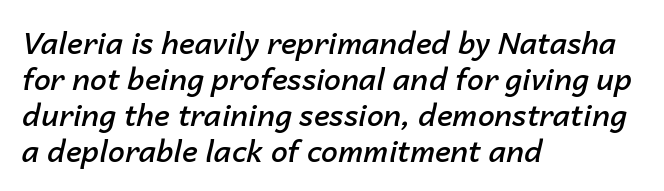
The image shows 30 px semibold type, italic (leaning right); set left-aligned, line spacing 1.2x, normal letter spacing, not underlined; low stroke contrast and a medium x-height.
